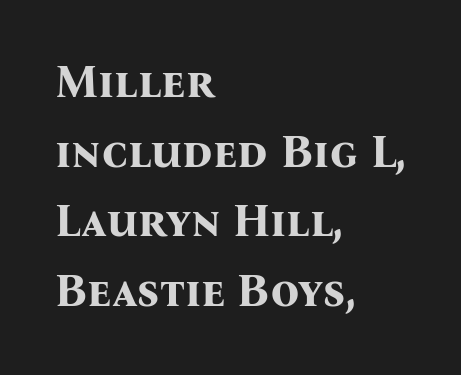
Q: Is the text bold? A: Yes.
Q: Is the text italic (slanted)? A: No, it is upright.
Q: Is the typeface a serif or a sans-serif typeface? A: Serif.
Q: Is the text underlined? A: No.
Q: How is the paragraph aligned? A: Left-aligned.
Q: Is the spacing between letters normal or unusually wide? A: Normal.
Q: Is the spacing between lines tight, normal or loose? A: Normal.
Q: Width (condensed, normal, or wide)? A: Normal.
Q: Stroke contrast? A: Medium.
Q: x-height? A: Medium.
Q: Monospaced? A: No.
